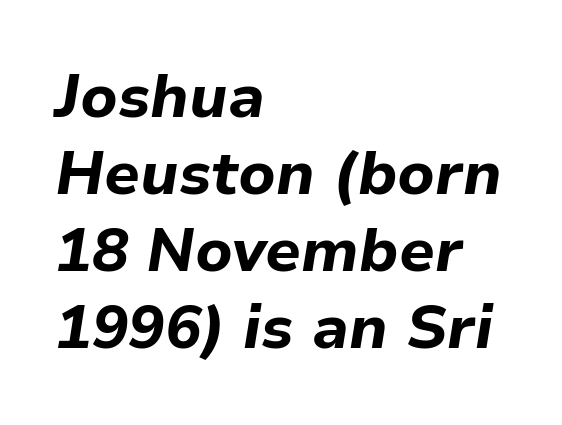
{"italic": "yes", "lean": "right", "slant_degrees": 9, "bold": "yes", "weight": "bold", "width": "normal", "stroke_contrast": "low", "x_height": "medium", "monospaced": "no", "underline": "no", "align": "left", "line_spacing": "normal", "line_spacing_ratio": 1.26, "letter_spacing": "normal", "letter_spacing_em": 0.0, "glyph_px": 61}
